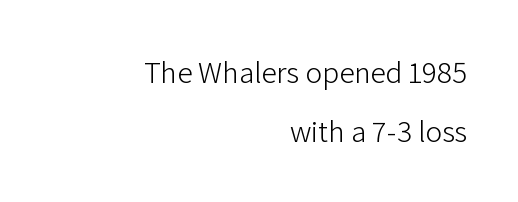
Q: Is the text bold? A: No.
Q: Is the text italic (slanted)? A: No, it is upright.
Q: Is the typeface a serif or a sans-serif typeface? A: Sans-serif.
Q: Is the text underlined? A: No.
Q: How is the paragraph aligned? A: Right-aligned.
Q: Is the spacing between letters normal or unusually wide? A: Normal.
Q: Is the spacing between lines tight, normal or loose? A: Loose.
Q: Width (condensed, normal, or wide)? A: Normal.
Q: Stroke contrast? A: Low.
Q: x-height? A: Medium.
Q: Monospaced? A: No.
